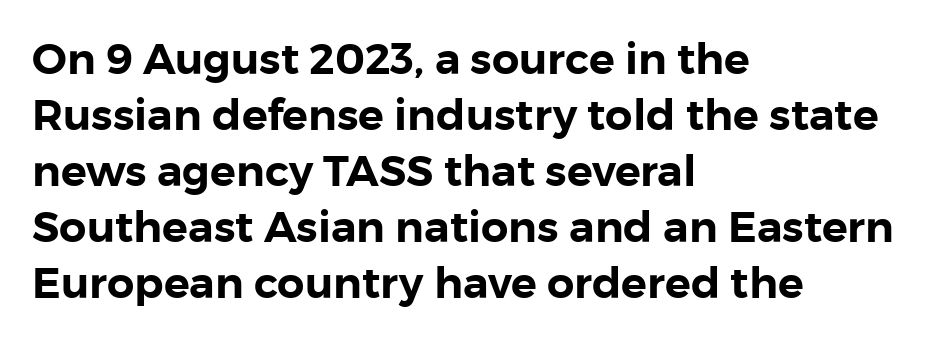
Q: Is the text italic (slanted)? A: No, it is upright.
Q: Is the typeface a serif or a sans-serif typeface? A: Sans-serif.
Q: Is the text underlined? A: No.
Q: How is the paragraph aligned? A: Left-aligned.
Q: Is the spacing between letters normal or unusually wide? A: Normal.
Q: Is the spacing between lines tight, normal or loose? A: Normal.
Q: Width (condensed, normal, or wide)? A: Normal.
Q: Stroke contrast? A: Low.
Q: x-height? A: Medium.
Q: Monospaced? A: No.
